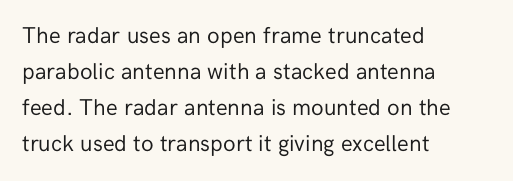
Nothing unusual about the tracking: characters are spaced as the font intends. The typesetter chose a ragged-right arrangement here. Vertical strokes here are truly vertical. In terms of leading, this rendering sits right in the middle.
